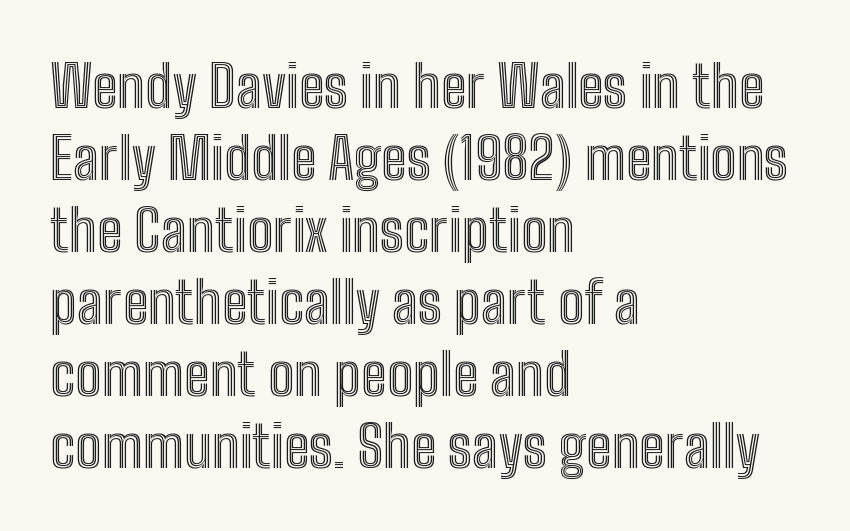
Do the letters lean? They stand straight. In CSS terms this would be text-align: left. Clear beneath every line of the passage. You could not count columns in this text — the font is proportionally spaced. Short note: letters normally spaced.
